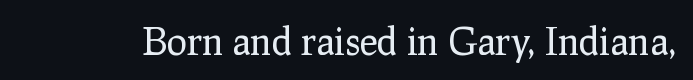
Q: Is the text bold? A: No.
Q: Is the text italic (slanted)? A: No, it is upright.
Q: Is the typeface a serif or a sans-serif typeface? A: Serif.
Q: Is the text underlined? A: No.
Q: Is the spacing between letters normal or unusually wide? A: Normal.
Q: Width (condensed, normal, or wide)? A: Normal.
Q: Stroke contrast? A: Low.
Q: x-height? A: Medium.
Q: Monospaced? A: No.
